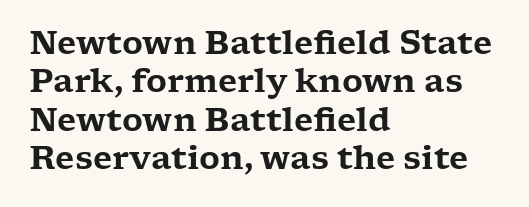
Q: Is the text italic (slanted)? A: No, it is upright.
Q: Is the typeface a serif or a sans-serif typeface? A: Serif.
Q: Is the text underlined? A: No.
Q: How is the paragraph aligned? A: Left-aligned.
Q: Is the spacing between letters normal or unusually wide? A: Normal.
Q: Width (condensed, normal, or wide)? A: Wide.
Q: Stroke contrast? A: Low.
Q: x-height? A: Medium.
Q: Monospaced? A: No.
